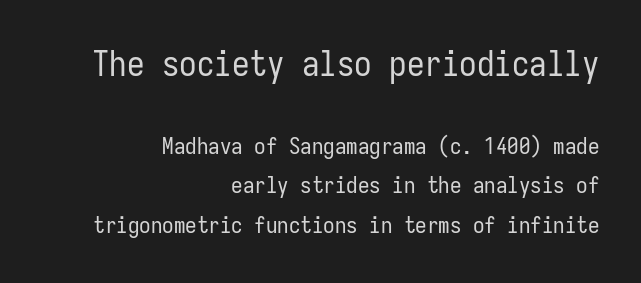
The image shows 35 px regular-weight, condensed sans-serif type, upright, monospaced; set right-aligned, line spacing 1.73x, normal letter spacing, not underlined; the first (top) block is 1.52x larger; low stroke contrast and a medium x-height.
